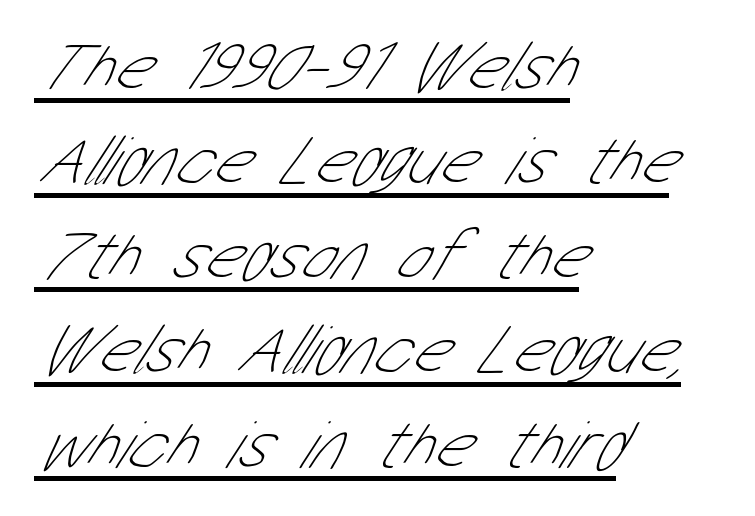
{"serif": "no", "bold": "no", "weight": "thin", "width": "condensed", "stroke_contrast": "low", "x_height": "medium", "monospaced": "no", "underline": "yes", "align": "left", "line_spacing": "normal", "line_spacing_ratio": 1.35, "letter_spacing": "normal", "letter_spacing_em": 0.0, "glyph_px": 70}
